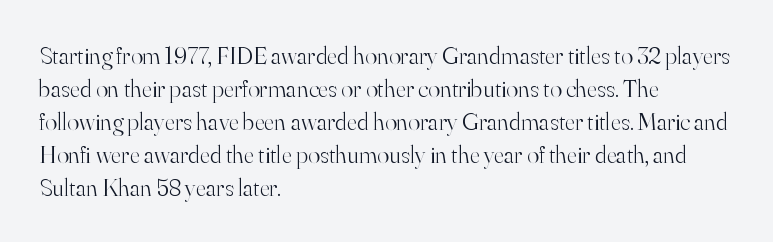
The image shows 25 px text type, upright; set left-aligned, normal line spacing (1.32x), normal letter spacing, not underlined.
